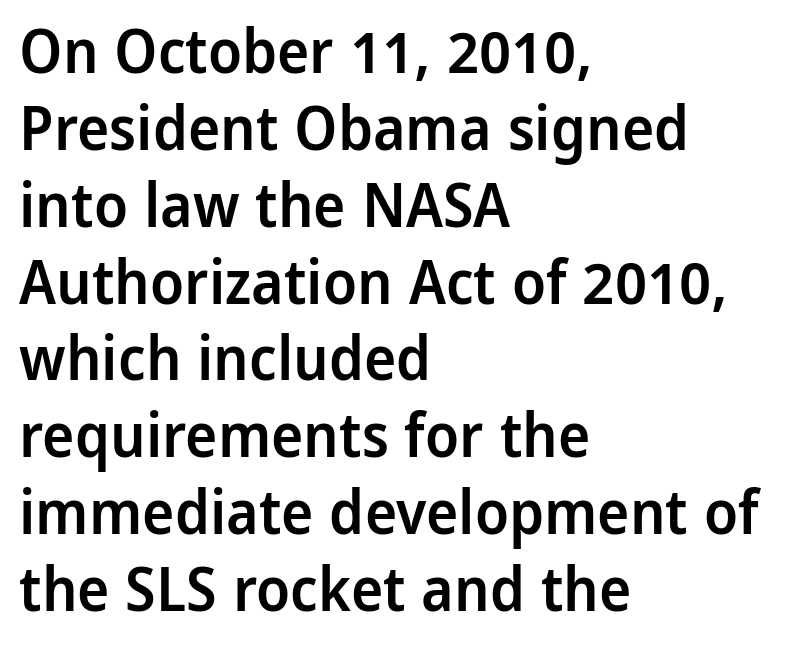
{"serif": "no", "italic": "no", "bold": "semi", "weight": "semibold", "width": "normal", "stroke_contrast": "low", "x_height": "medium", "monospaced": "no", "underline": "no", "align": "left", "line_spacing": "normal", "line_spacing_ratio": 1.26, "letter_spacing": "normal", "letter_spacing_em": 0.0, "glyph_px": 61}
